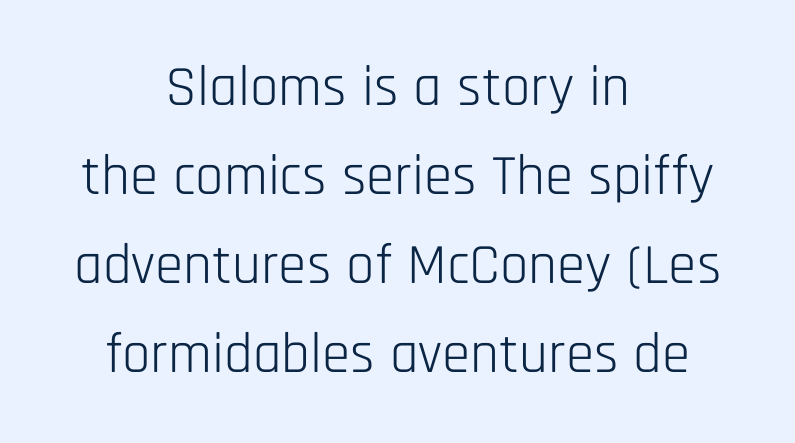
Q: Is the text bold? A: No.
Q: Is the text italic (slanted)? A: No, it is upright.
Q: Is the typeface a serif or a sans-serif typeface? A: Sans-serif.
Q: Is the text underlined? A: No.
Q: How is the paragraph aligned? A: Centered.
Q: Is the spacing between letters normal or unusually wide? A: Normal.
Q: Is the spacing between lines tight, normal or loose? A: Normal.
Q: Width (condensed, normal, or wide)? A: Condensed.
Q: Stroke contrast? A: Low.
Q: x-height? A: Large.
Q: Monospaced? A: No.
